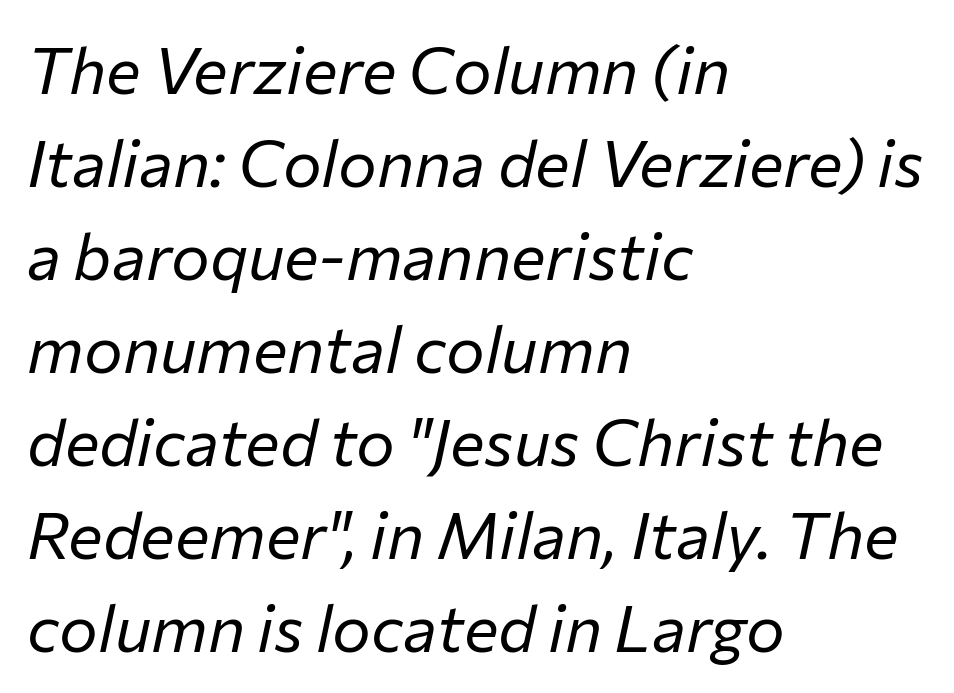
{"italic": "yes", "lean": "right", "slant_degrees": 12, "bold": "no", "weight": "regular", "width": "normal", "stroke_contrast": "low", "x_height": "medium", "monospaced": "no", "underline": "no", "align": "left", "line_spacing": "normal", "line_spacing_ratio": 1.43, "letter_spacing": "normal", "letter_spacing_em": 0.0, "glyph_px": 65}
